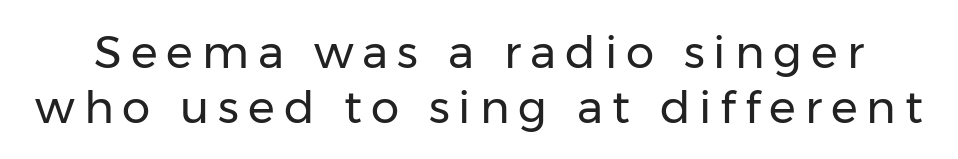
Words float on clear page, feet unadorned. Think standard paragraph weight, or any step lighter than that. A typesetter would call this proportional, since set widths differ per character. Grotesque or geometric, the face here clearly has no serifs.
